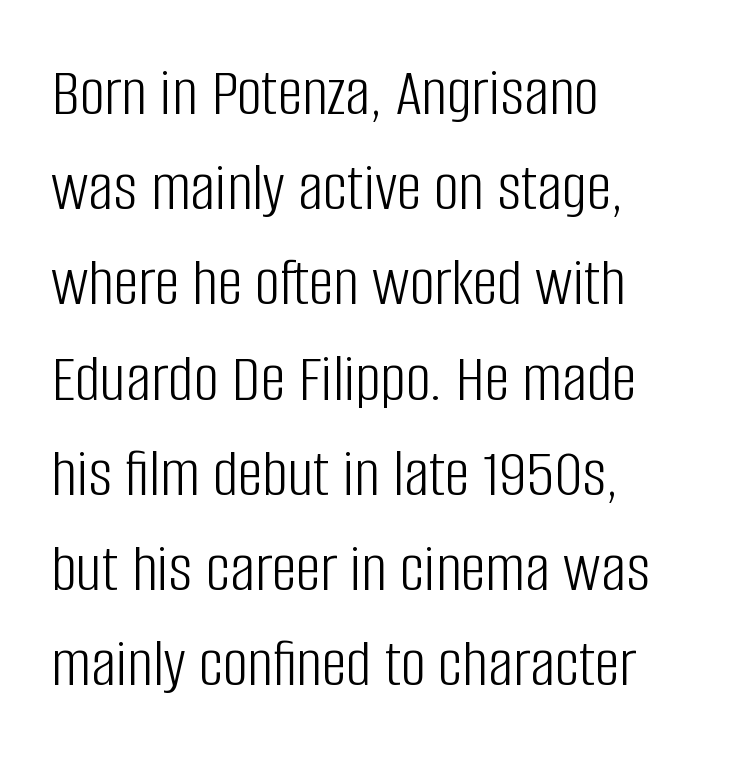
Q: Is the text bold? A: No.
Q: Is the text italic (slanted)? A: No, it is upright.
Q: Is the typeface a serif or a sans-serif typeface? A: Sans-serif.
Q: Is the text underlined? A: No.
Q: How is the paragraph aligned? A: Left-aligned.
Q: Is the spacing between letters normal or unusually wide? A: Normal.
Q: Is the spacing between lines tight, normal or loose? A: Normal.
Q: Width (condensed, normal, or wide)? A: Condensed.
Q: Stroke contrast? A: Low.
Q: x-height? A: Large.
Q: Monospaced? A: No.
